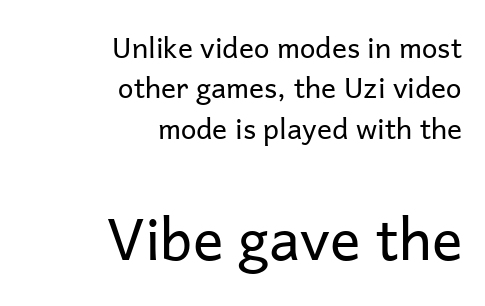
Q: Is the text bold? A: No.
Q: Is the text italic (slanted)? A: No, it is upright.
Q: Is the typeface a serif or a sans-serif typeface? A: Sans-serif.
Q: Is the text underlined? A: No.
Q: How is the paragraph aligned? A: Right-aligned.
Q: Is the spacing between letters normal or unusually wide? A: Normal.
Q: Is the spacing between lines tight, normal or loose? A: Normal.
Q: Which block of text is set in a larger size, the first (top) or the second (bottom)? A: The second (bottom) one.
Q: Width (condensed, normal, or wide)? A: Normal.
Q: Stroke contrast? A: Low.
Q: x-height? A: Medium.
Q: Monospaced? A: No.
